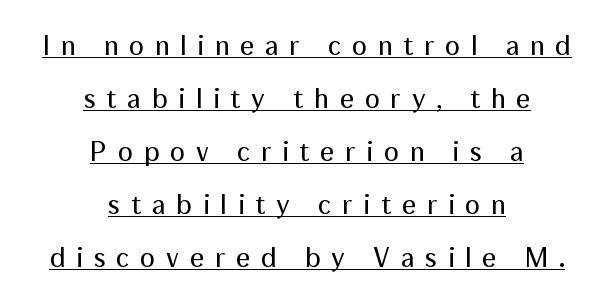
Serif or sans? Sans — the stroke terminals are bare. When letters stand straight like this, we call the style roman or upright. The face used here is proportionally spaced, like ordinary book or web type. Students, observe the line beneath the letters — that is underlining. A student would call this center alignment; a typographer would say set centered. Heft: none added — not bold.
